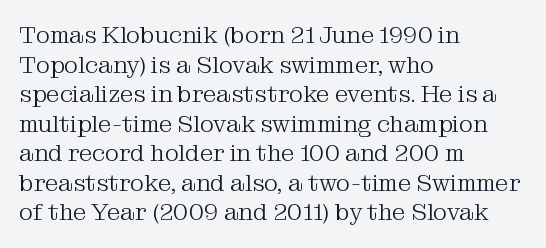
Words appear dense and cohesive because spacing is normal. Stem width sits at or under what a default text font uses. Honestly, there is no underline to notice here at all. The lettering stays uniformly vertical, giving the passage a roman look.
